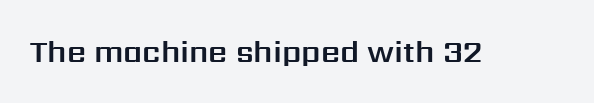
The font's upright variant was chosen for this text. Here the designer chose a conventional face with non-uniform glyph widths. Here the glyphs are tracked normally, forming tight word shapes. The space beneath each line is pristine and unruled.
